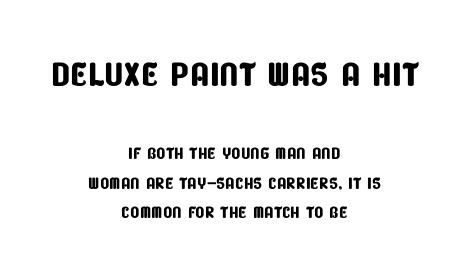
The text block is weighted toward neither margin, spreading evenly from the middle. Size contrast runs from large at the top to small at the bottom. Look at the bottom of the vertical strokes: they stop flat, with no serifs. A typesetter would call this zero additional tracking.
